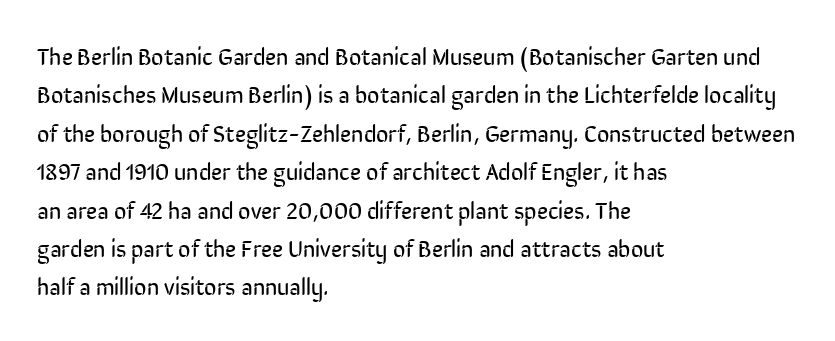
Q: Is the text bold? A: No.
Q: Is the text italic (slanted)? A: No, it is upright.
Q: Is the text underlined? A: No.
Q: How is the paragraph aligned? A: Left-aligned.
Q: Is the spacing between letters normal or unusually wide? A: Normal.
Q: Is the spacing between lines tight, normal or loose? A: Normal.
